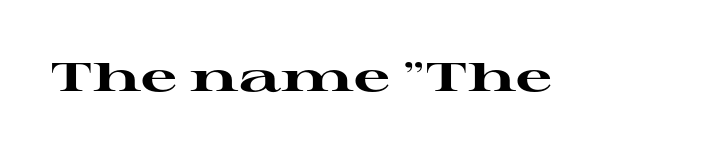
Glyph-to-glyph distance matches everyday printed text. The area under the type is left untouched. A dark, heavy texture on the line: the type is bold. Letterform terminals end in serifs throughout the passage. Proportional: the letters do not fall into vertical columns.
